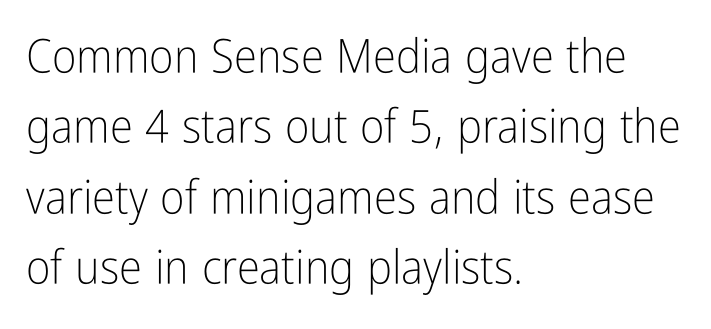
The image shows 47 px light, condensed sans-serif type, upright; set left-aligned, normal line spacing (1.5x), normal letter spacing, not underlined; low stroke contrast and a medium x-height.
